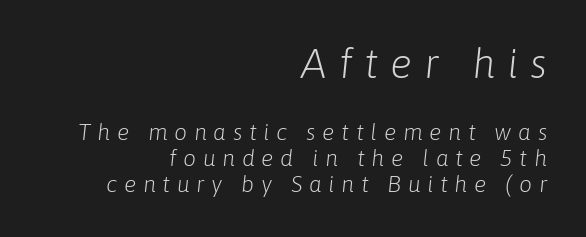
{"italic": "yes", "lean": "right", "slant_degrees": 6, "bold": "no", "weight": "light", "width": "normal", "stroke_contrast": "low", "x_height": "medium", "monospaced": "no", "underline": "no", "align": "right", "line_spacing": "tight", "line_spacing_ratio": 1.13, "letter_spacing": "wide", "letter_spacing_em": 0.29, "larger_block": "first", "size_ratio": 1.78, "glyph_px": 41}
